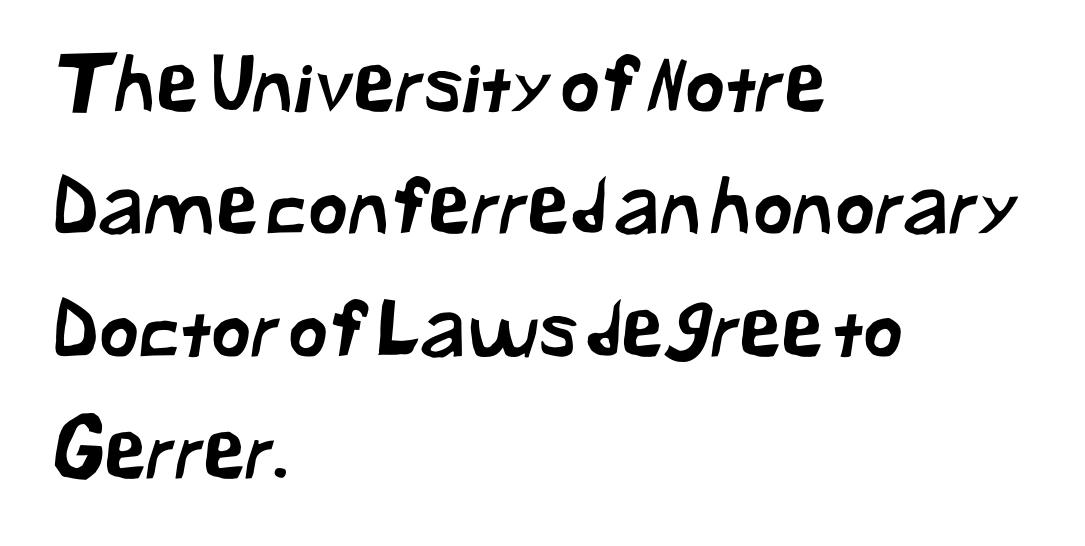
The gap between lines stays unmarked. Think of a printed novel: that variable character pitch is what you see here. Serifs: no, the terminals of the letterforms are clean. Interline gaps are of average width in this sample. Inter-character spacing is left at the font's built-in metrics. Is the block centered? No — it sits flush against the left margin.
